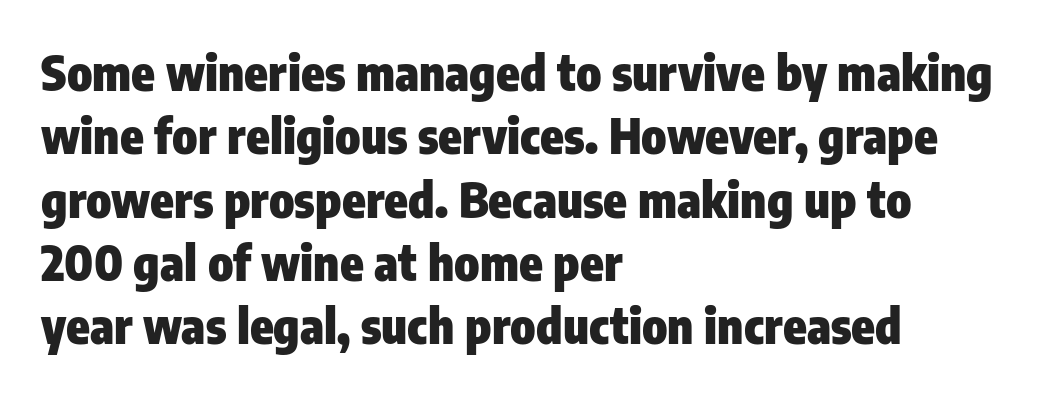
Decoration check: the copy has no underline. These lines are rendered in a variable-pitch font. Alignment: flush left. In terms of posture, this sample is upright. This sample uses a sans-serif face. Set as a true bold cut, around the 700 mark.
